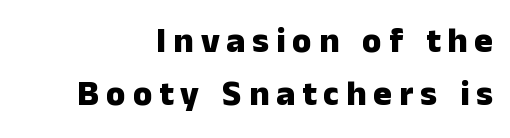
Q: Is the text bold? A: Yes.
Q: Is the text italic (slanted)? A: No, it is upright.
Q: Is the typeface a serif or a sans-serif typeface? A: Sans-serif.
Q: Is the text underlined? A: No.
Q: How is the paragraph aligned? A: Right-aligned.
Q: Is the spacing between letters normal or unusually wide? A: Unusually wide.
Q: Is the spacing between lines tight, normal or loose? A: Normal.
Q: Width (condensed, normal, or wide)? A: Normal.
Q: Stroke contrast? A: Low.
Q: x-height? A: Medium.
Q: Monospaced? A: No.
